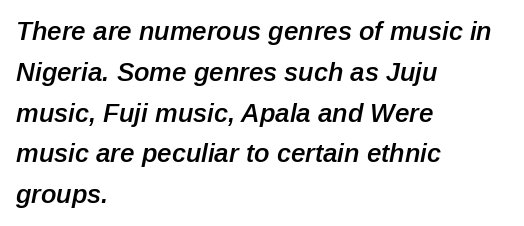
Firm but not heavy-handed strokes: this text is semibold. A typesetter would call this zero additional tracking. A typesetter would call this leading conventional body-copy spacing. The zone under the glyphs is completely vacant. Notice how the stems are inclined rather than vertical — that's the hallmark of italics. The rendering anchors every line to the left-hand side.
